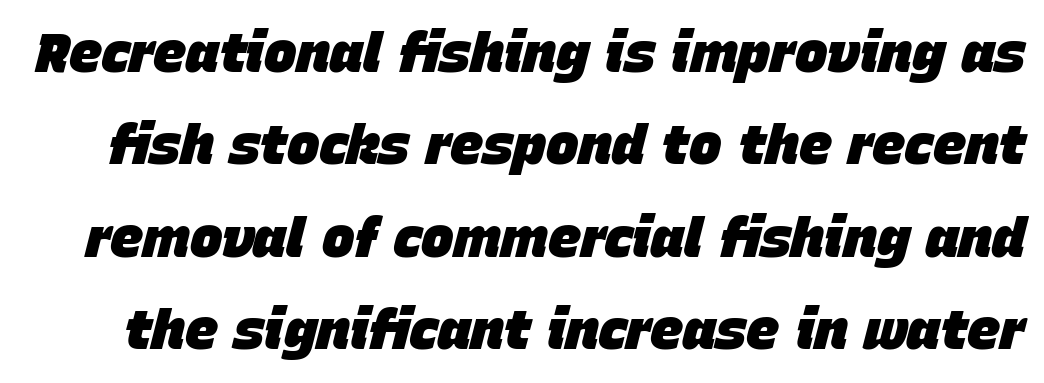
{"italic": "yes", "lean": "right", "slant_degrees": 15, "bold": "yes", "weight": "heavy", "width": "normal", "stroke_contrast": "low", "x_height": "large", "monospaced": "no", "underline": "no", "line_spacing": "normal", "line_spacing_ratio": 1.68, "letter_spacing": "normal", "letter_spacing_em": 0.0, "glyph_px": 55}
